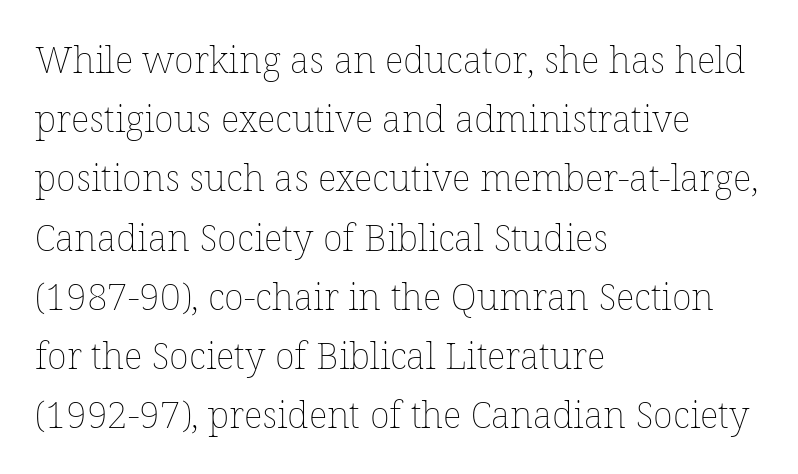
The image shows 37 px thin type, upright; set left-aligned, normal line spacing (1.6x), normal letter spacing, not underlined; low stroke contrast and a medium x-height.
